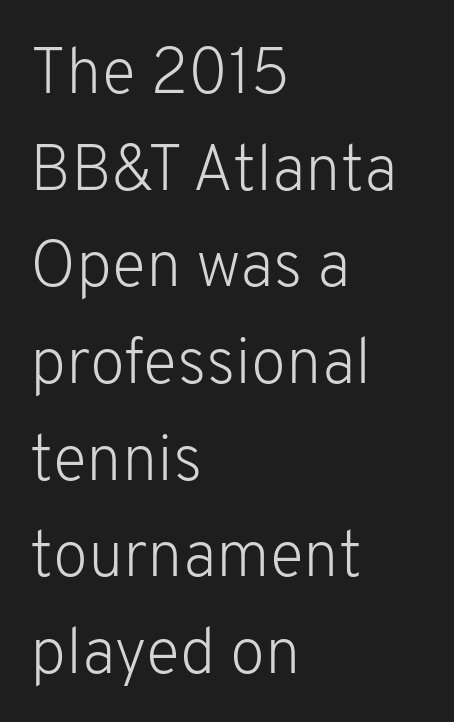
{"serif": "no", "italic": "no", "bold": "no", "weight": "light", "width": "normal", "stroke_contrast": "low", "x_height": "medium", "monospaced": "no", "underline": "no", "align": "left", "line_spacing": "normal", "line_spacing_ratio": 1.51, "letter_spacing": "normal", "letter_spacing_em": 0.0, "glyph_px": 64}
